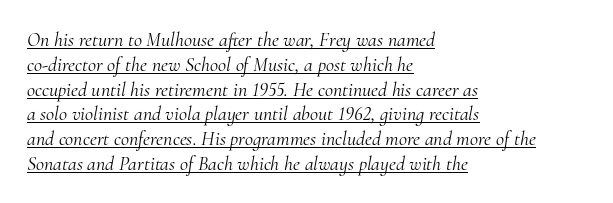
There is no visible air inserted between adjacent glyphs. The rendering anchors every line to the left-hand side. Each stroke keeps to a modest, everyday thickness or less. Students, observe the line beneath the letters — that is underlining. The whole block is typeset with a tilt.
